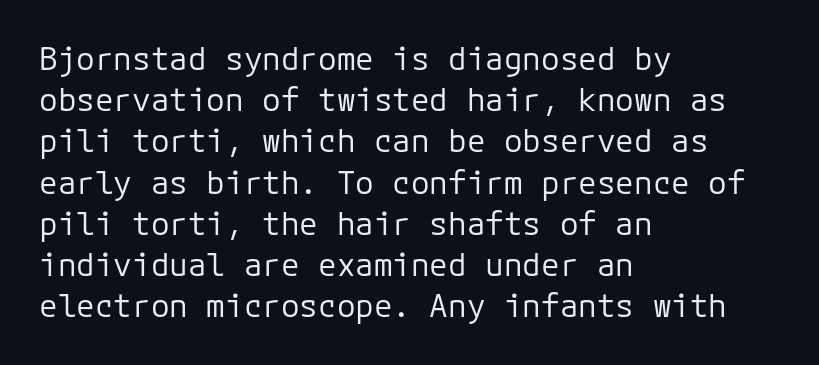
Q: Is the text bold? A: No.
Q: Is the text italic (slanted)? A: No, it is upright.
Q: Is the typeface a serif or a sans-serif typeface? A: Sans-serif.
Q: Is the text underlined? A: No.
Q: How is the paragraph aligned? A: Left-aligned.
Q: Is the spacing between letters normal or unusually wide? A: Normal.
Q: Is the spacing between lines tight, normal or loose? A: Normal.
Q: Width (condensed, normal, or wide)? A: Normal.
Q: Stroke contrast? A: Low.
Q: x-height? A: Medium.
Q: Monospaced? A: Yes.
